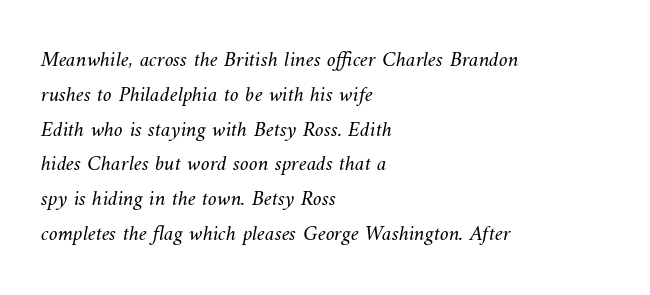
{"bold": "no", "underline": "no", "align": "left", "line_spacing": "normal", "line_spacing_ratio": 1.58, "letter_spacing": "normal", "letter_spacing_em": 0.0, "glyph_px": 22}
